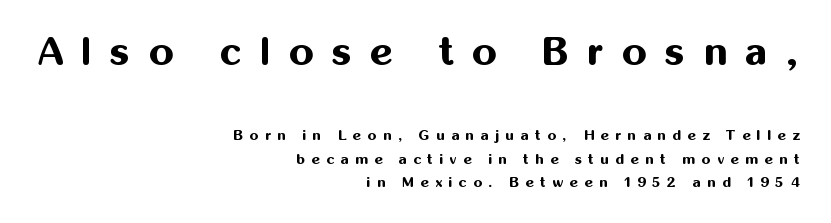
{"serif": "no", "italic": "no", "bold": "yes", "weight": "bold", "width": "normal", "stroke_contrast": "medium", "x_height": "medium", "monospaced": "no", "underline": "no", "align": "right", "line_spacing": "normal", "line_spacing_ratio": 1.67, "letter_spacing": "wide", "letter_spacing_em": 0.47, "larger_block": "first", "size_ratio": 2.79, "glyph_px": 39}
